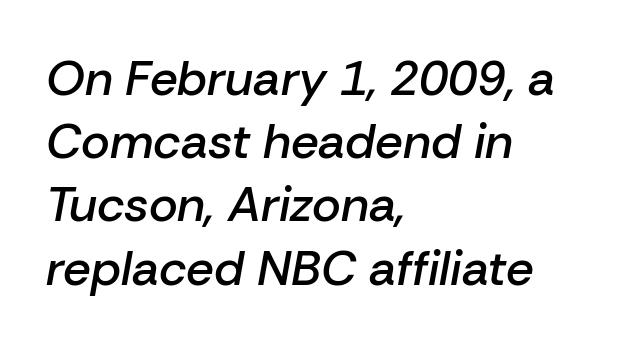
The image shows 49 px semibold type, italic (leaning right); set left-aligned, normal line spacing (1.29x), normal letter spacing, not underlined; low stroke contrast and a medium x-height.
